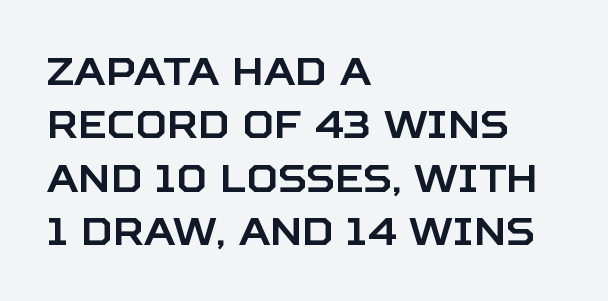
The image shows 39 px sans-serif type, upright; set left-aligned, normal line spacing (1.37x), normal letter spacing, not underlined; low stroke contrast and a large x-height.
